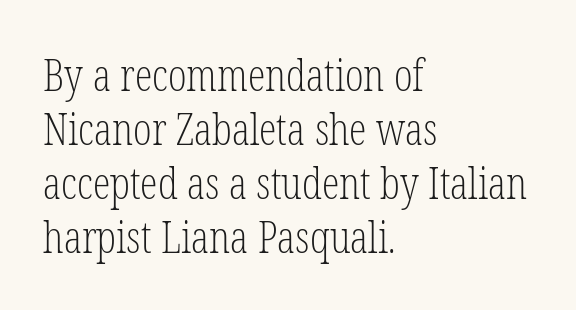
Yep, those are serifs on the letters. On a weight scale, this lands at 450 or below. The baseline area is clear. Every stem runs plumb, perpendicular to the baseline.
